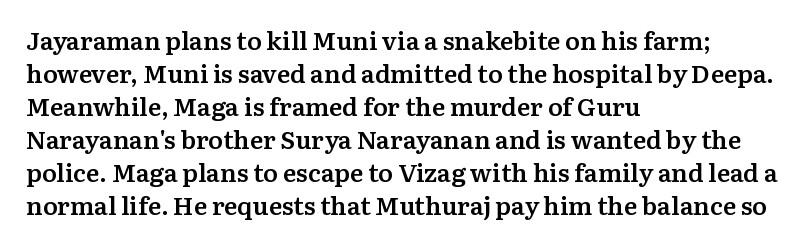
{"italic": "no", "bold": "semi", "underline": "no", "align": "left", "line_spacing": "normal", "line_spacing_ratio": 1.32, "letter_spacing": "normal", "letter_spacing_em": 0.0, "glyph_px": 25}
